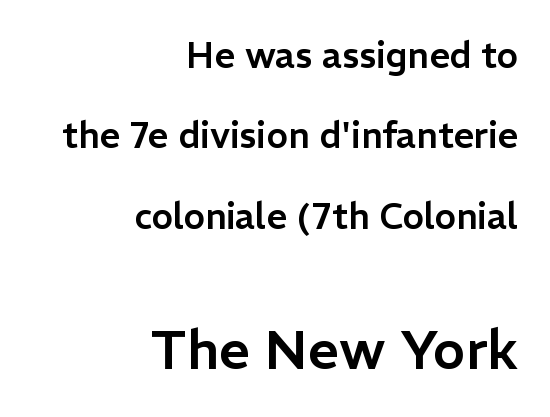
{"serif": "no", "italic": "no", "width": "normal", "stroke_contrast": "low", "x_height": "medium", "monospaced": "no", "underline": "no", "align": "right", "line_spacing": "loose", "line_spacing_ratio": 2.23, "letter_spacing": "normal", "letter_spacing_em": 0.0, "larger_block": "second", "size_ratio": 1.5, "glyph_px": 54}
